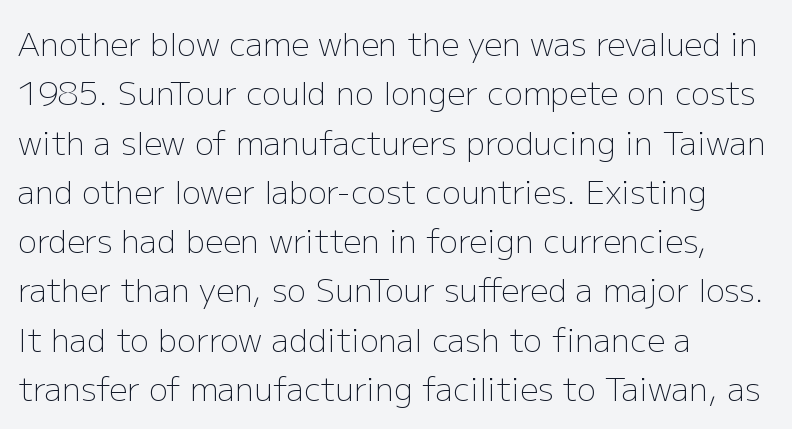
Q: Is the text bold? A: No.
Q: Is the text italic (slanted)? A: No, it is upright.
Q: Is the typeface a serif or a sans-serif typeface? A: Sans-serif.
Q: Is the text underlined? A: No.
Q: How is the paragraph aligned? A: Left-aligned.
Q: Is the spacing between letters normal or unusually wide? A: Normal.
Q: Is the spacing between lines tight, normal or loose? A: Normal.
Q: Width (condensed, normal, or wide)? A: Normal.
Q: Stroke contrast? A: Low.
Q: x-height? A: Medium.
Q: Monospaced? A: No.
